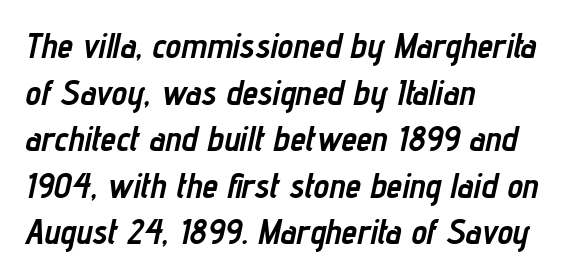
{"italic": "yes", "lean": "right", "slant_degrees": 12, "bold": "yes", "weight": "semibold", "width": "condensed", "stroke_contrast": "low", "x_height": "medium", "monospaced": "no", "underline": "no", "align": "left", "line_spacing": "normal", "line_spacing_ratio": 1.33, "letter_spacing": "normal", "letter_spacing_em": 0.0, "glyph_px": 35}
